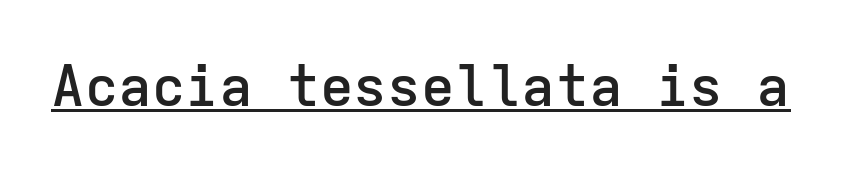
{"serif": "no", "italic": "no", "bold": "semi", "weight": "semibold", "width": "normal", "stroke_contrast": "low", "x_height": "medium", "monospaced": "yes", "underline": "yes", "letter_spacing": "normal", "letter_spacing_em": 0.0, "glyph_px": 56}
